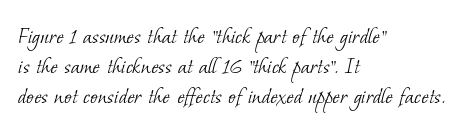
The image shows 25 px text type; set left-aligned, line spacing 1.21x, normal letter spacing, not underlined.
